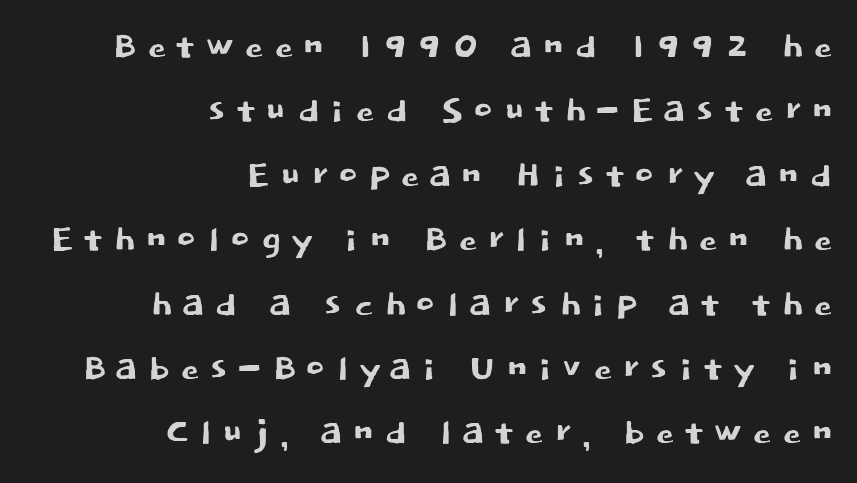
The image shows 47 px sans-serif type, upright; set right-aligned, normal line spacing (1.37x), not underlined; low stroke contrast and a large x-height.
